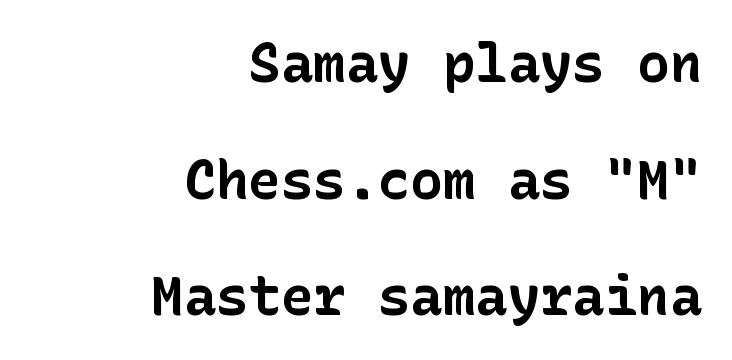
The letters stand straight up with perfectly vertical stems. Short note: letters normally spaced. The gap between lines stays unmarked. To sum up the face: it is a sans, with no serifs. Compared with a flush-left layout, this one pins lines to the opposite, right side. The passage shown is emphatically bold.
